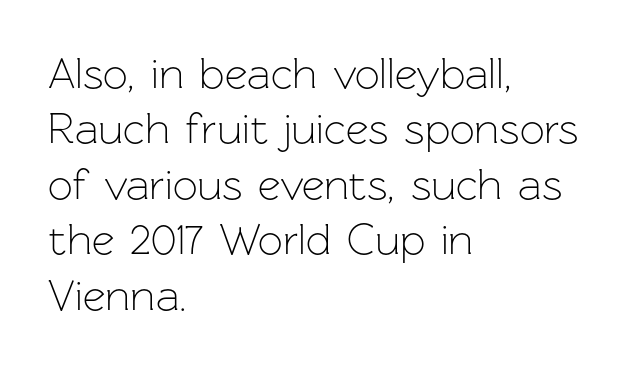
I'd call this a sans setting — the letters go barefoot. Students, note that the glyphs here touch the page at normal intervals. The specimen reads as upright at a glance. Is this a fixed-width face? No — the glyphs have proportional, varying widths. The ragged edge is on the right, which tells us the setting is flush left.
